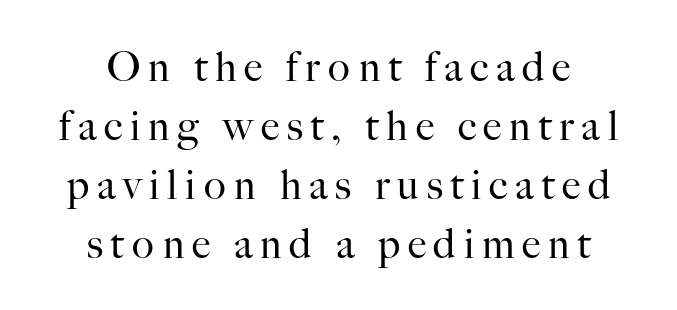
Each letter keeps its own natural width here, so spacing adapts to shape. The font's upright variant was chosen for this text. The cut favours lightness, reaching ordinary text weight at its darkest. Line starts and ends both wander, symmetrically. The line-height multiplier appears to be the usual default. Look at the bottom of the vertical strokes: they flare into serifs here.
